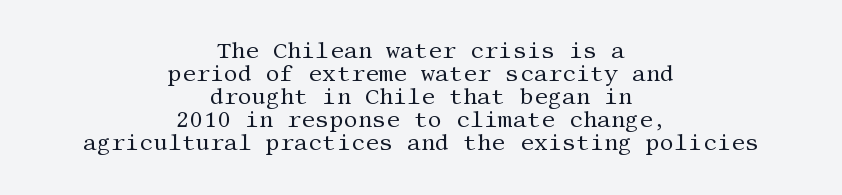
Q: Is the text bold? A: No.
Q: Is the text italic (slanted)? A: No, it is upright.
Q: Is the text underlined? A: No.
Q: How is the paragraph aligned? A: Centered.
Q: Is the spacing between letters normal or unusually wide? A: Normal.
Q: Is the spacing between lines tight, normal or loose? A: Tight.
